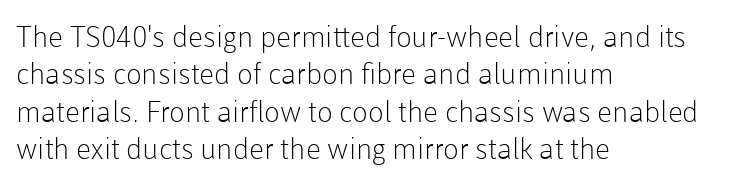
{"serif": "no", "italic": "no", "bold": "no", "weight": "light", "width": "normal", "stroke_contrast": "low", "x_height": "medium", "monospaced": "no", "underline": "no", "align": "left", "line_spacing": "normal", "line_spacing_ratio": 1.29, "letter_spacing": "normal", "letter_spacing_em": 0.0, "glyph_px": 29}
